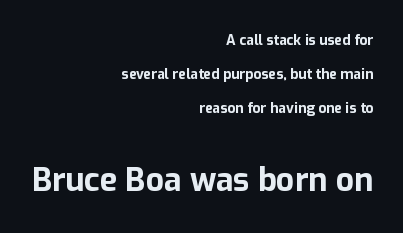
If you drew a ruler down the right edge, every line would touch it. Each letter's strokes conclude bluntly, with no projecting serifs. These lines keep a tight, regular rhythm from letter to letter. Summary of vertical rhythm: relaxed, with wide interline spacing. Stroke thickness is high; the sample reads as a true bold. The rendering uses natural spacing where letterforms have individual widths.
